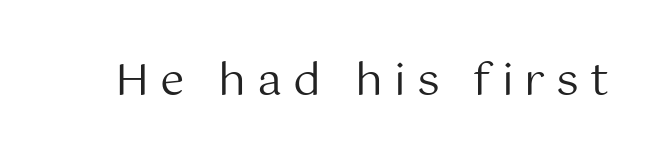
The specimen omits any rule beneath the text block's lines. Compared with a typical body face, this is equally light or lighter still. This rendering employs a face without finishing strokes, i.e., a sans-serif. Someone cranked the tracking dial way up on this one.
